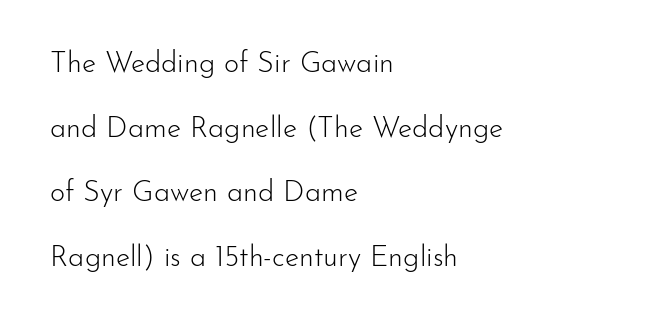
Q: Is the text bold? A: No.
Q: Is the text italic (slanted)? A: No, it is upright.
Q: Is the typeface a serif or a sans-serif typeface? A: Sans-serif.
Q: Is the text underlined? A: No.
Q: How is the paragraph aligned? A: Left-aligned.
Q: Is the spacing between letters normal or unusually wide? A: Normal.
Q: Is the spacing between lines tight, normal or loose? A: Loose.
Q: Width (condensed, normal, or wide)? A: Normal.
Q: Stroke contrast? A: Low.
Q: x-height? A: Small.
Q: Monospaced? A: No.
